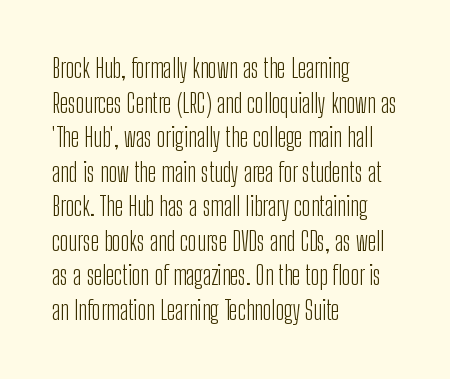
No chunkiness to these letters — they're not bold. A classic flush-left, rag-right setting is used for this passage. One glance says typical: line gaps are just what's usual. The letters sit at their default tracking, neither squeezed nor spread.
